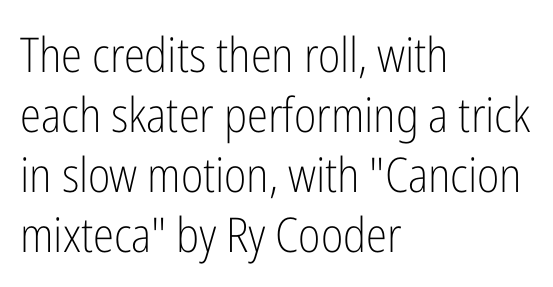
The characters are drawn with everyday or finer stroke widths. Letter spacing: default. Reading down the column, the eye jumps a familiar distance to each next line. Leftover space on each line is placed entirely after the last word. The characters display no serif detailing; their extremities are plain. Is there any slant? The stems are plumb.
